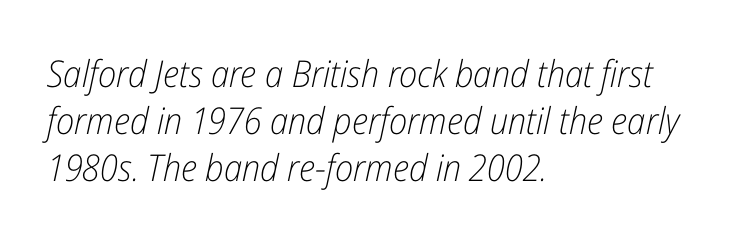
{"italic": "yes", "lean": "right", "slant_degrees": 12, "bold": "no", "weight": "light", "width": "condensed", "stroke_contrast": "low", "x_height": "medium", "monospaced": "no", "underline": "no", "align": "left", "line_spacing": "normal", "line_spacing_ratio": 1.27, "letter_spacing": "normal", "letter_spacing_em": 0.0, "glyph_px": 37}
